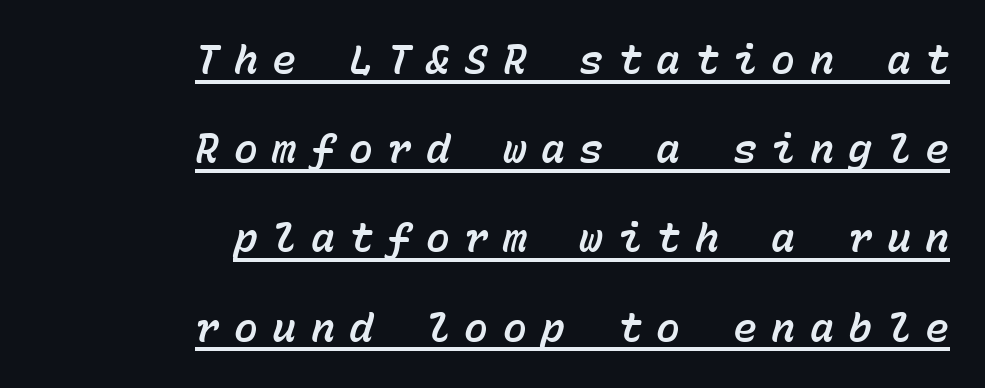
The typesetter has applied underlining to the passage shown. Monospaced: the letters line up in strict vertical columns. A great deal of white space separates one row of letters from the next. The lines in this sample share a right terminus and differ only in where they begin. The font's italic variant was chosen for this text. The tracking jumps out immediately: characters are airy and widely separated.
